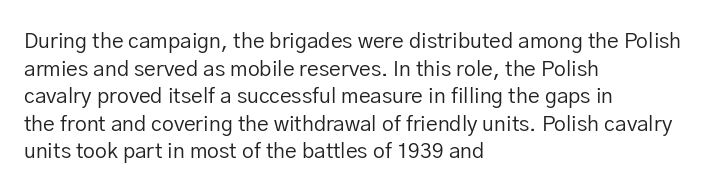
The image shows 21 px text type, upright; set left-aligned, normal line spacing (1.31x), normal letter spacing, not underlined.
